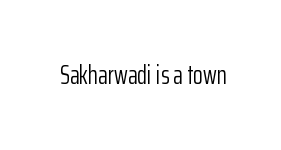
The image shows 26 px text type, upright; set normal letter spacing, not underlined.
